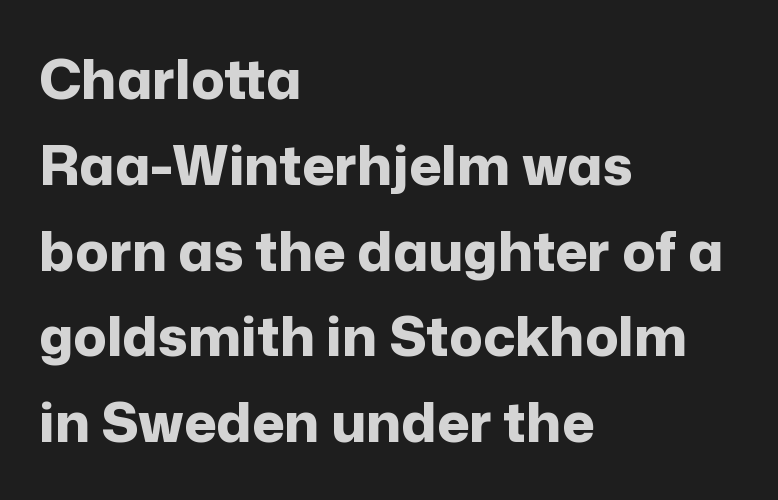
Q: Is the text bold? A: Yes.
Q: Is the text italic (slanted)? A: No, it is upright.
Q: Is the typeface a serif or a sans-serif typeface? A: Sans-serif.
Q: Is the text underlined? A: No.
Q: How is the paragraph aligned? A: Left-aligned.
Q: Is the spacing between letters normal or unusually wide? A: Normal.
Q: Is the spacing between lines tight, normal or loose? A: Normal.
Q: Width (condensed, normal, or wide)? A: Normal.
Q: Stroke contrast? A: Low.
Q: x-height? A: Medium.
Q: Monospaced? A: No.
